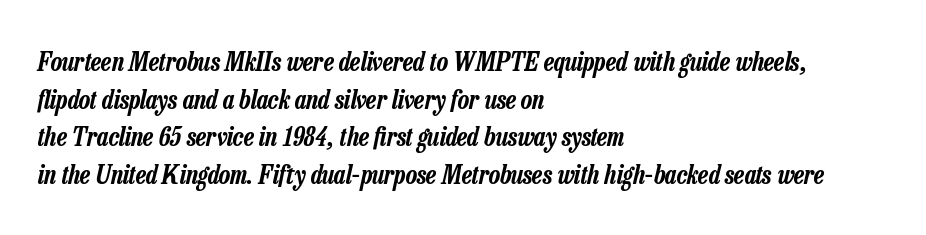
{"italic": "yes", "lean": "right", "slant_degrees": 13, "underline": "no", "align": "left", "line_spacing": "normal", "line_spacing_ratio": 1.45, "letter_spacing": "normal", "letter_spacing_em": 0.0, "glyph_px": 26}
